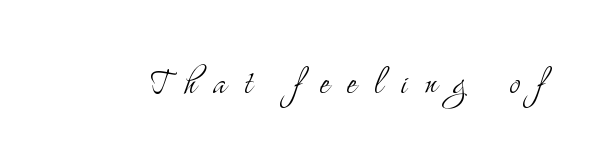
Descenders hang freely into open space. Observe the serifs anchoring each vertical stroke in this sample. The rendering uses natural spacing where letterforms have individual widths. These lines have a slow, spaced-out rhythm from letter to letter.
